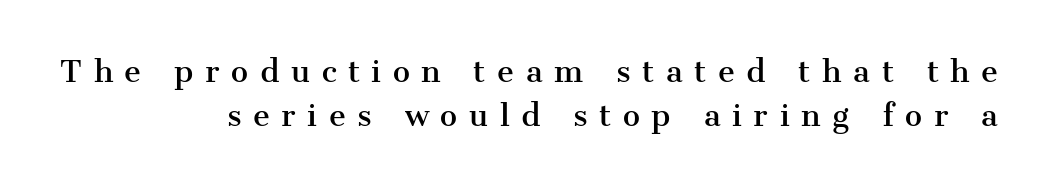
Q: Is the text italic (slanted)? A: No, it is upright.
Q: Is the typeface a serif or a sans-serif typeface? A: Serif.
Q: Is the text underlined? A: No.
Q: How is the paragraph aligned? A: Right-aligned.
Q: Is the spacing between letters normal or unusually wide? A: Unusually wide.
Q: Is the spacing between lines tight, normal or loose? A: Normal.
Q: Width (condensed, normal, or wide)? A: Normal.
Q: Stroke contrast? A: Medium.
Q: x-height? A: Medium.
Q: Monospaced? A: No.
